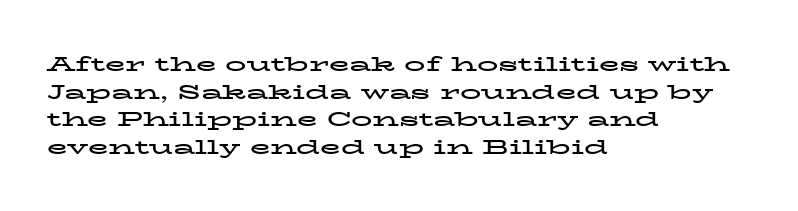
{"italic": "no", "bold": "yes", "underline": "no", "align": "left", "line_spacing": "normal", "line_spacing_ratio": 1.32, "letter_spacing": "normal", "letter_spacing_em": 0.0, "glyph_px": 21}
